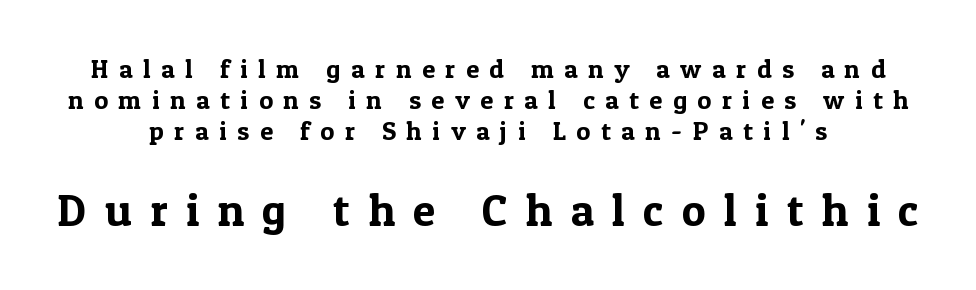
Q: Is the text italic (slanted)? A: No, it is upright.
Q: Is the typeface a serif or a sans-serif typeface? A: Serif.
Q: Is the text underlined? A: No.
Q: How is the paragraph aligned? A: Centered.
Q: Is the spacing between letters normal or unusually wide? A: Unusually wide.
Q: Which block of text is set in a larger size, the first (top) or the second (bottom)? A: The second (bottom) one.
Q: Width (condensed, normal, or wide)? A: Normal.
Q: x-height? A: Medium.
Q: Monospaced? A: No.
